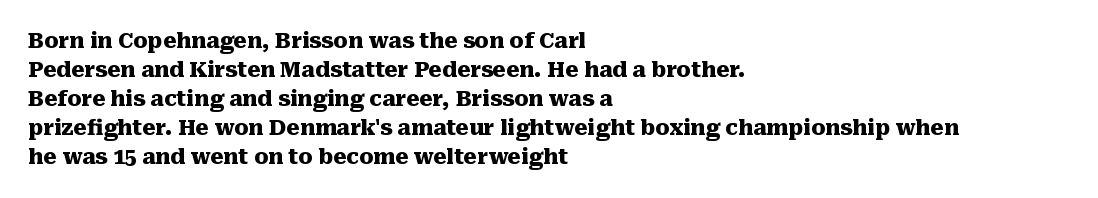
{"italic": "no", "bold": "yes", "underline": "no", "align": "left", "line_spacing": "normal", "line_spacing_ratio": 1.38, "letter_spacing": "normal", "letter_spacing_em": 0.0, "glyph_px": 21}
